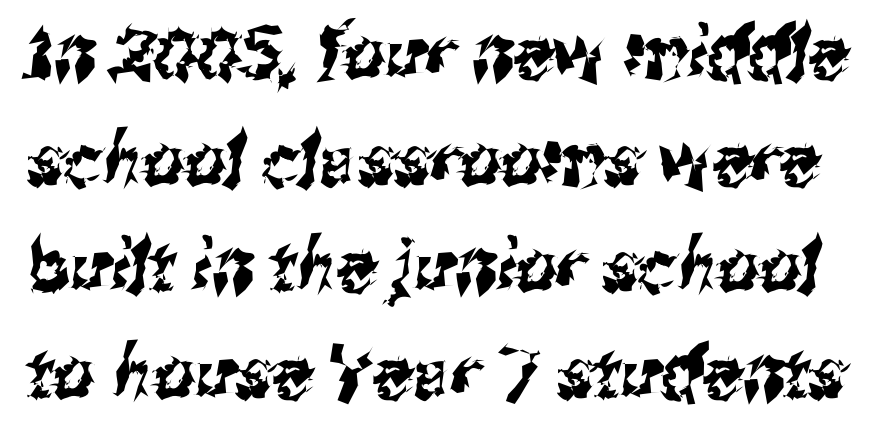
The image shows 72 px condensed sans-serif type; set normal line spacing (1.48x), normal letter spacing, not underlined; medium stroke contrast and a medium x-height.
